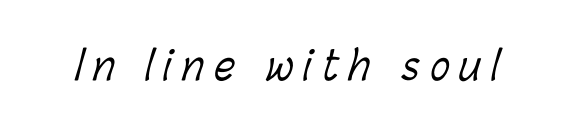
The image shows 40 px light, condensed type; set unusually wide letter spacing (+0.27 em), not underlined; low stroke contrast and a medium x-height.
